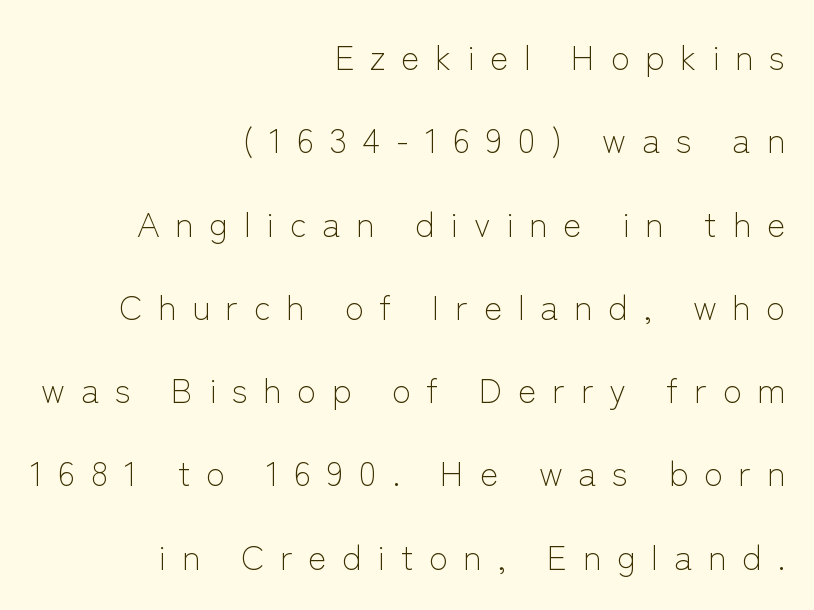
Does the lettering tilt? It doesn't — this is upright. This rendering uses right alignment, leaving the left contour irregular. Regarding leading, the lines here are spaced well apart. The font family rendered here belongs to the sans-serif group.
